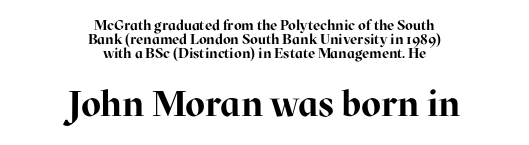
Q: Is the text bold? A: Yes.
Q: Is the text italic (slanted)? A: No, it is upright.
Q: Is the typeface a serif or a sans-serif typeface? A: Serif.
Q: Is the text underlined? A: No.
Q: How is the paragraph aligned? A: Centered.
Q: Is the spacing between letters normal or unusually wide? A: Normal.
Q: Is the spacing between lines tight, normal or loose? A: Tight.
Q: Which block of text is set in a larger size, the first (top) or the second (bottom)? A: The second (bottom) one.
Q: Width (condensed, normal, or wide)? A: Normal.
Q: Stroke contrast? A: High.
Q: x-height? A: Medium.
Q: Monospaced? A: No.
